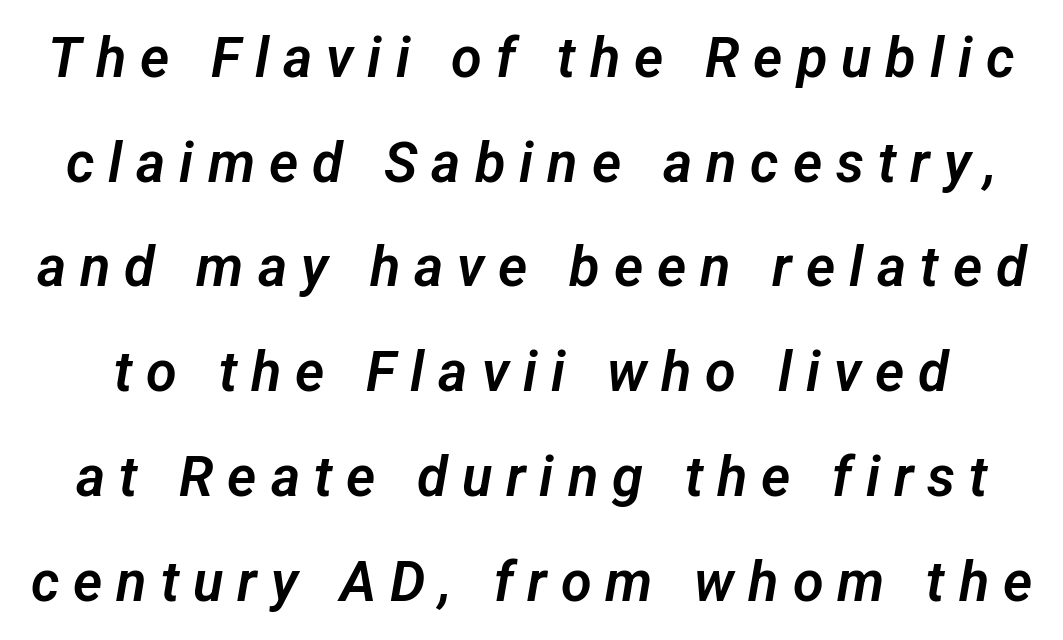
The image shows 56 px sans-serif type; set line spacing 1.87x, unusually wide letter spacing (+0.25 em), not underlined; low stroke contrast and a medium x-height.
